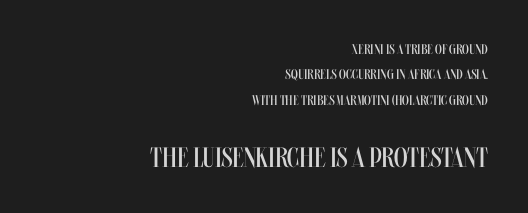
Q: Is the text bold? A: No.
Q: Is the text italic (slanted)? A: No, it is upright.
Q: Is the text underlined? A: No.
Q: How is the paragraph aligned? A: Right-aligned.
Q: Is the spacing between letters normal or unusually wide? A: Normal.
Q: Which block of text is set in a larger size, the first (top) or the second (bottom)? A: The second (bottom) one.
Q: Width (condensed, normal, or wide)? A: Condensed.
Q: Stroke contrast? A: Medium.
Q: x-height? A: Large.
Q: Monospaced? A: No.
